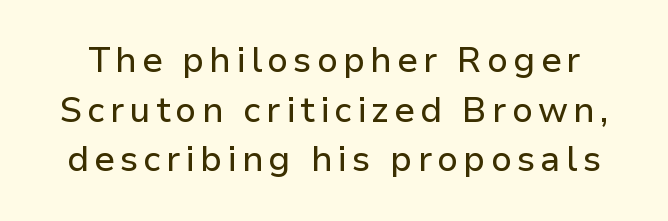
Character widths vary here, with narrow letters taking less room than wide ones. Evenly set lines give the paragraph a standard silhouette. The specimen reads as upright at a glance. Stroke terminals: plain, sans-serif. Unmarked baselines from the first word to the last.
